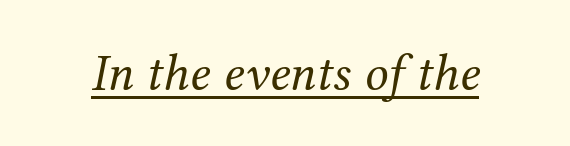
Q: Is the text bold? A: No.
Q: Is the text italic (slanted)? A: Yes, it leans right by about 12 degrees.
Q: Is the typeface a serif or a sans-serif typeface? A: Serif.
Q: Is the text underlined? A: Yes.
Q: Is the spacing between letters normal or unusually wide? A: Normal.
Q: Width (condensed, normal, or wide)? A: Normal.
Q: Stroke contrast? A: Medium.
Q: x-height? A: Medium.
Q: Monospaced? A: No.
